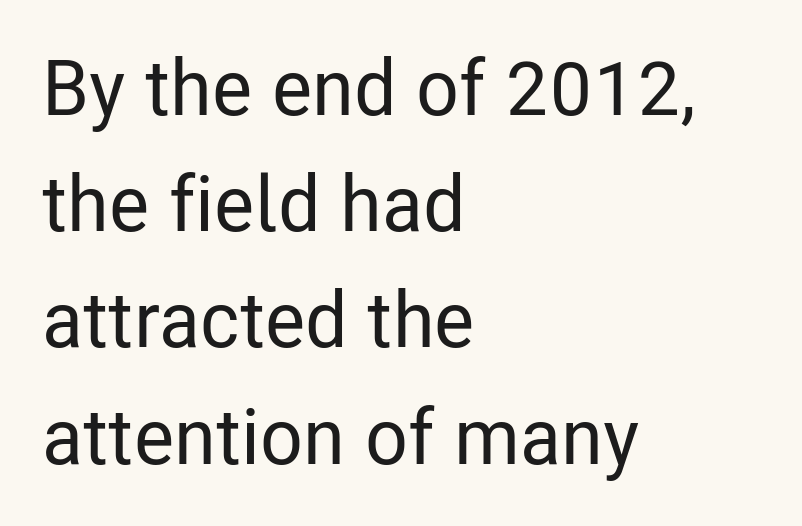
The image shows 78 px condensed sans-serif type, upright; set left-aligned, normal line spacing (1.49x), normal letter spacing, not underlined; low stroke contrast and a medium x-height.
